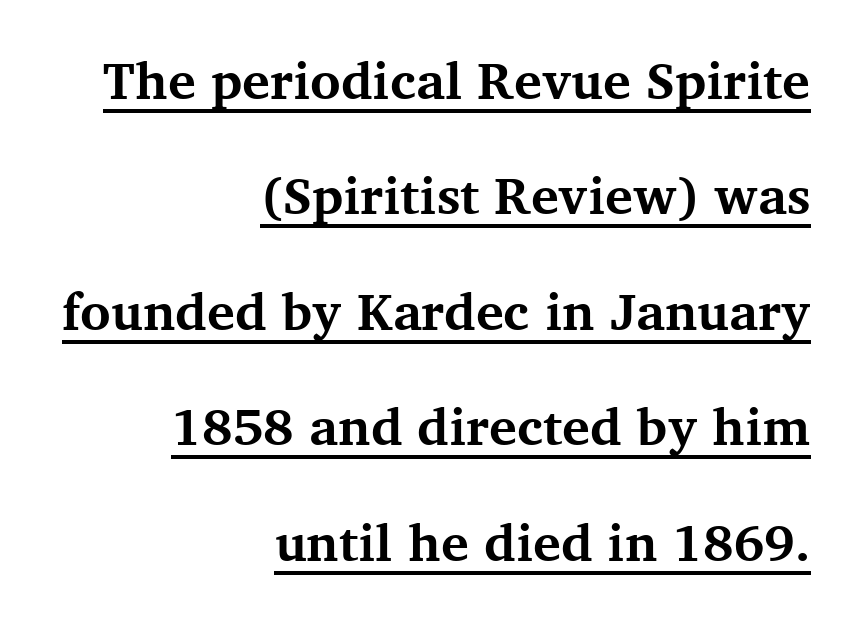
Words appear dense and cohesive because spacing is normal. Which margin do the lines hug? The right one — the left edge is uneven. The glyphs are accompanied by a horizontal stroke just below them. A roman cut, with each character standing at attention. The space between consecutive lines is lavish. Bold? Absolutely — the strokes are thick and heavy.
